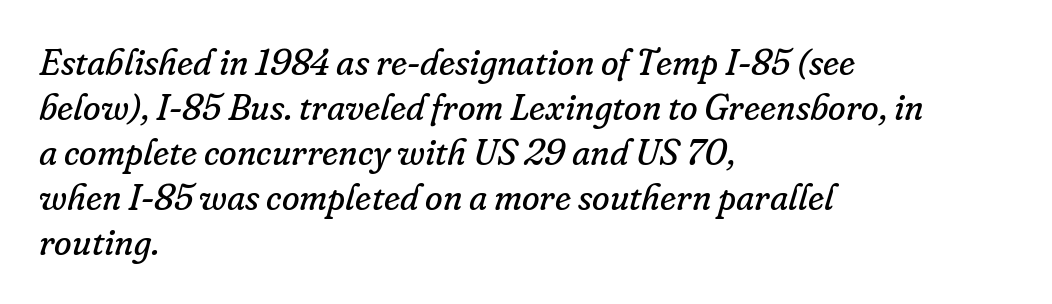
Q: Is the text bold? A: No.
Q: Is the text italic (slanted)? A: Yes, it leans right by about 16 degrees.
Q: Is the typeface a serif or a sans-serif typeface? A: Serif.
Q: Is the text underlined? A: No.
Q: How is the paragraph aligned? A: Left-aligned.
Q: Is the spacing between letters normal or unusually wide? A: Normal.
Q: Is the spacing between lines tight, normal or loose? A: Normal.
Q: Width (condensed, normal, or wide)? A: Normal.
Q: Stroke contrast? A: Low.
Q: x-height? A: Small.
Q: Monospaced? A: No.
